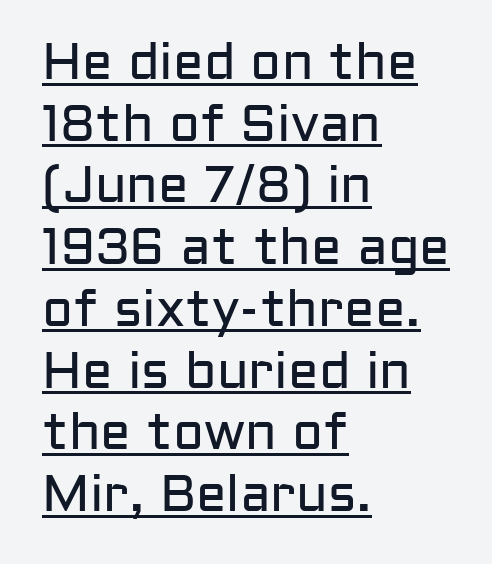
Caption: face not bold, strokes unweighted. How are the letters spaced? Ordinarily, with no added tracking. Nothing sits at the stroke ends, so this counts as sans-serif. All the whitespace from short lines collects on the right.
